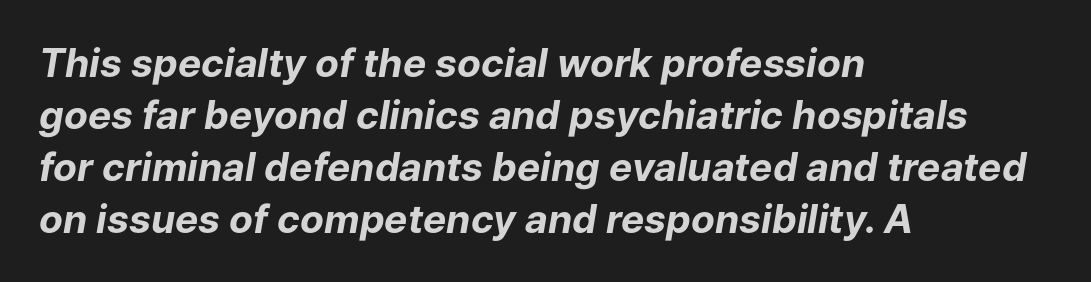
Check under the words: just untouched page. These lines keep a tight, regular rhythm from letter to letter. Proportional: the letters do not fall into vertical columns. Leading: standard. Horizontally, the lines are justified to the leading edge only. Heavy, bold letterforms.
